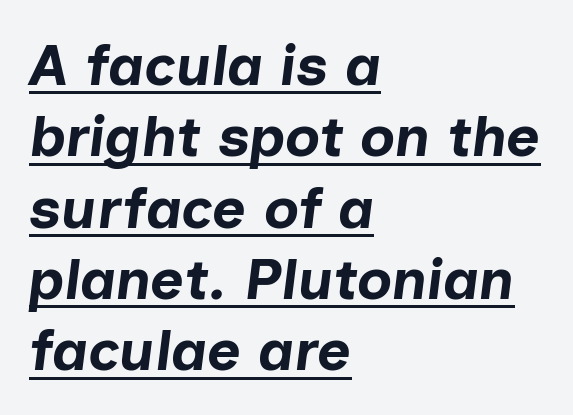
Its strokes are broad and dark, the hallmark of bold type. A typesetter would call this proportional, since set widths differ per character. Which margin do the lines hug? The left one — the right edge is uneven. Yep, that's italic — everything's leaning.
